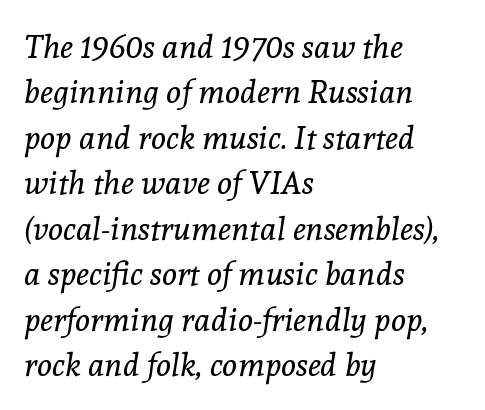
Only glyphs here, with clear space below each row. Is the stroke heavy? The answer is a plain regular-or-lighter. Here the designer chose a conventional face with non-uniform glyph widths. Does extra space separate the letters? No, they use regular spacing. Italic: yes, the glyphs are oblique.
